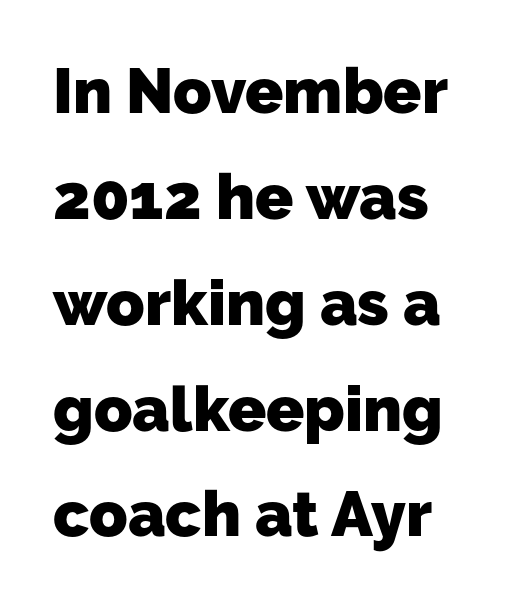
Q: Is the text bold? A: Yes.
Q: Is the typeface a serif or a sans-serif typeface? A: Sans-serif.
Q: Is the text underlined? A: No.
Q: Is the spacing between letters normal or unusually wide? A: Normal.
Q: Is the spacing between lines tight, normal or loose? A: Normal.
Q: Width (condensed, normal, or wide)? A: Normal.
Q: Stroke contrast? A: Low.
Q: x-height? A: Medium.
Q: Monospaced? A: No.
